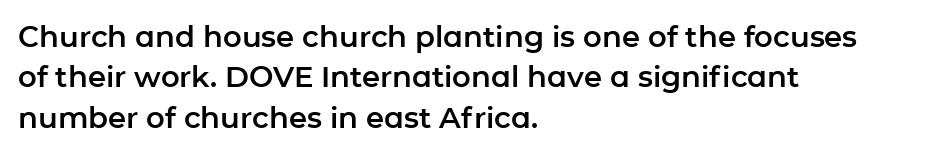
{"serif": "no", "italic": "no", "width": "normal", "stroke_contrast": "low", "x_height": "medium", "monospaced": "no", "underline": "no", "align": "left", "line_spacing": "normal", "line_spacing_ratio": 1.39, "letter_spacing": "normal", "letter_spacing_em": 0.0, "glyph_px": 29}
